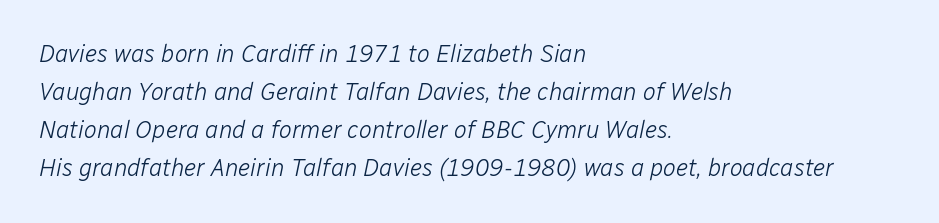
The image shows 24 px text type, italic (leaning right); set left-aligned, normal line spacing (1.59x), normal letter spacing, not underlined.
